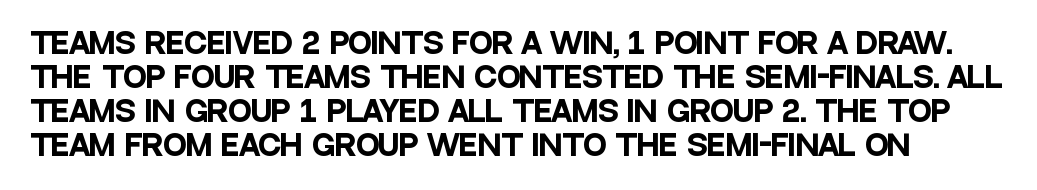
No extra tracking has been applied to these lines. Typographic density is high because the face is bold. Do the letters lean? They stand straight. Words float on clear page, feet unadorned. Proportional: the letters do not fall into vertical columns.
